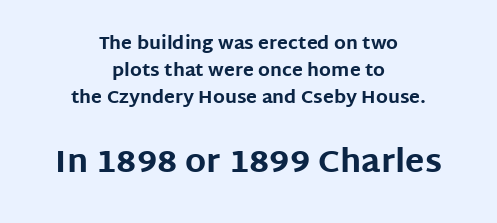
The lines in this sample share a center point and differ in where they start and stop. Strong, thick strokes mark this as bold type. Are there feet on the stems? There aren't — it's a sans. The face used here is proportionally spaced, like ordinary book or web type.
